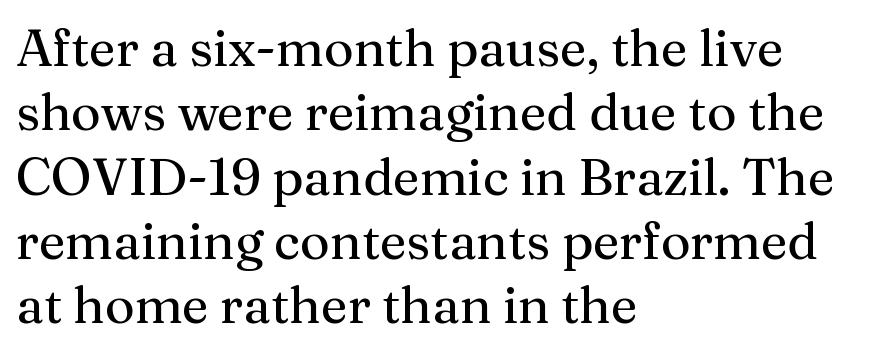
The image shows 51 px serif type, upright; set left-aligned, normal line spacing (1.26x), normal letter spacing, not underlined; medium stroke contrast and a medium x-height.
